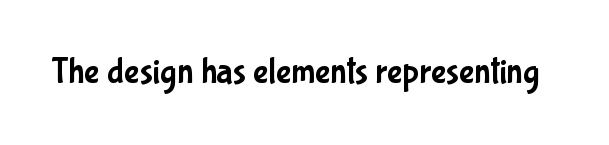
{"serif": "no", "italic": "no", "width": "condensed", "stroke_contrast": "low", "x_height": "medium", "monospaced": "no", "underline": "no", "letter_spacing": "normal", "letter_spacing_em": 0.0, "glyph_px": 36}
